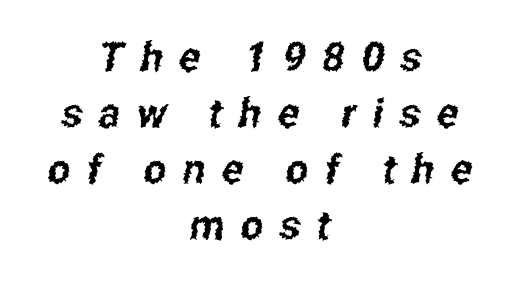
{"serif": "no", "width": "condensed", "stroke_contrast": "low", "x_height": "medium", "monospaced": "no", "underline": "no", "align": "center", "line_spacing": "normal", "line_spacing_ratio": 1.4, "letter_spacing": "wide", "letter_spacing_em": 0.41, "glyph_px": 40}
